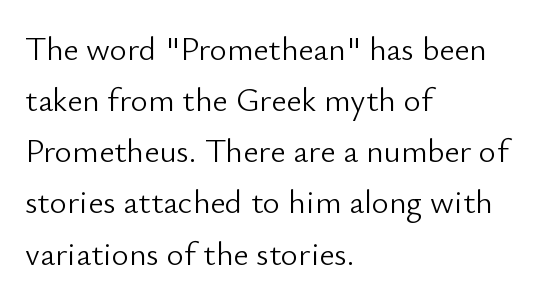
{"serif": "no", "italic": "no", "bold": "no", "weight": "light", "width": "normal", "stroke_contrast": "low", "x_height": "small", "monospaced": "no", "underline": "no", "align": "left", "line_spacing": "normal", "line_spacing_ratio": 1.55, "letter_spacing": "normal", "letter_spacing_em": 0.0, "glyph_px": 33}
